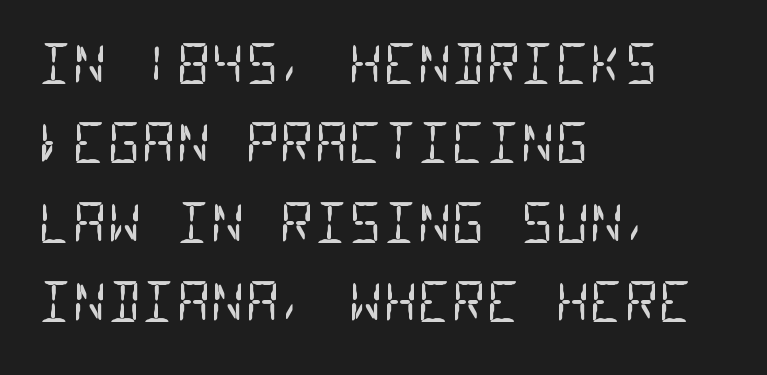
Heaviness? Minimal to ordinary, like unemphasized prose. Where is the straight margin? On the left. Quick note: interline space is typical. Lines of text with bare space underneath.
